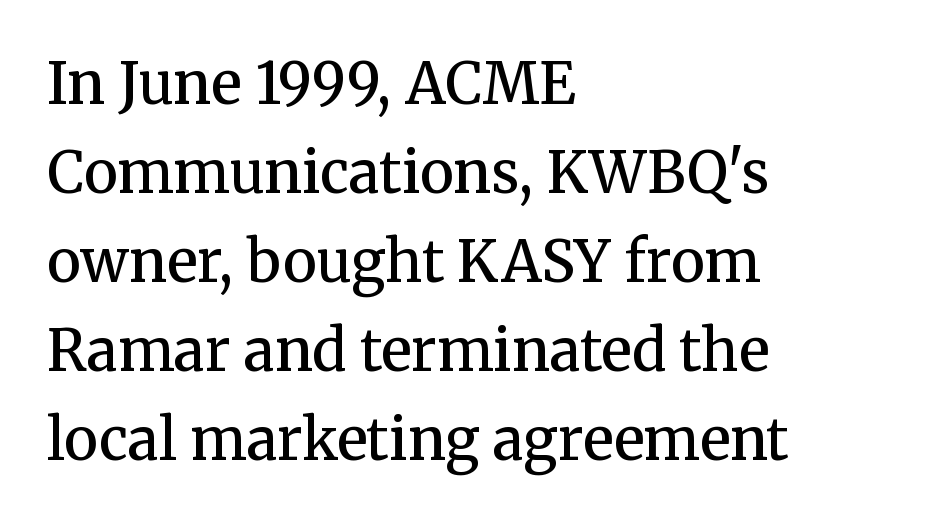
The image shows 57 px semibold serif type, upright; set left-aligned, normal line spacing (1.56x), normal letter spacing, not underlined; medium stroke contrast and a medium x-height.
